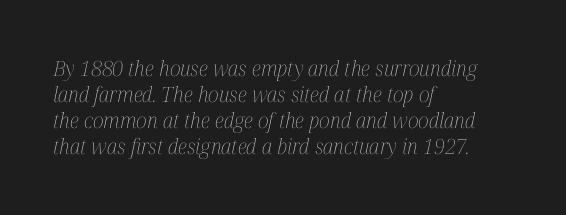
The font's italic variant was chosen for this text. Decoration check: the copy has no underline. The font sits on the lighter half of the weight spectrum, regular included. The ragged edge is on the right, which tells us the setting is flush left. The rendering keeps characters at their native spacing.
